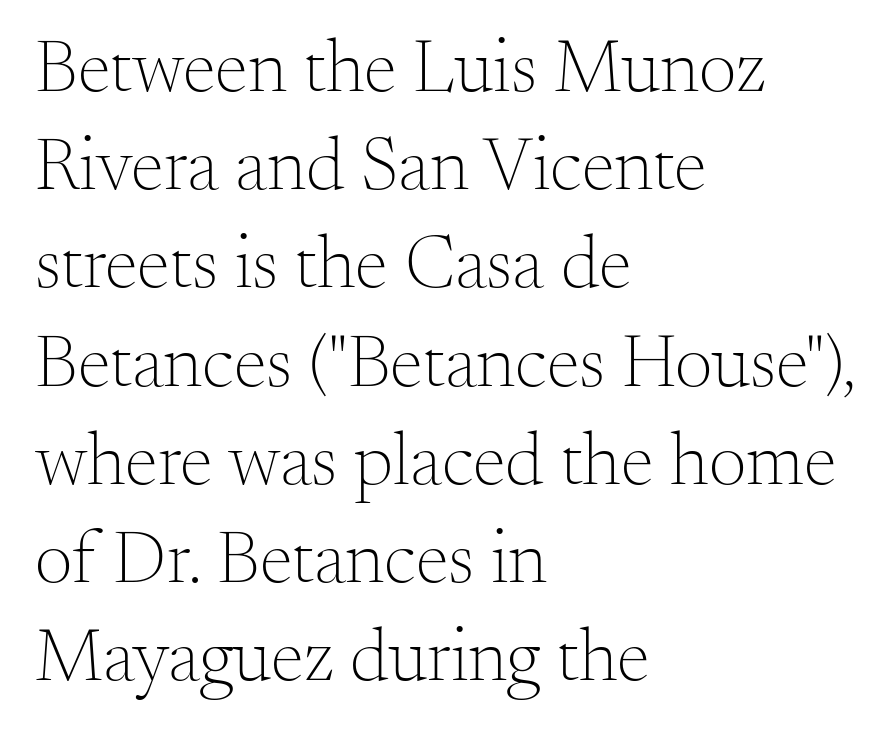
Q: Is the text bold? A: No.
Q: Is the text italic (slanted)? A: No, it is upright.
Q: Is the typeface a serif or a sans-serif typeface? A: Serif.
Q: Is the text underlined? A: No.
Q: How is the paragraph aligned? A: Left-aligned.
Q: Is the spacing between letters normal or unusually wide? A: Normal.
Q: Is the spacing between lines tight, normal or loose? A: Normal.
Q: Width (condensed, normal, or wide)? A: Normal.
Q: Stroke contrast? A: Medium.
Q: x-height? A: Small.
Q: Monospaced? A: No.
